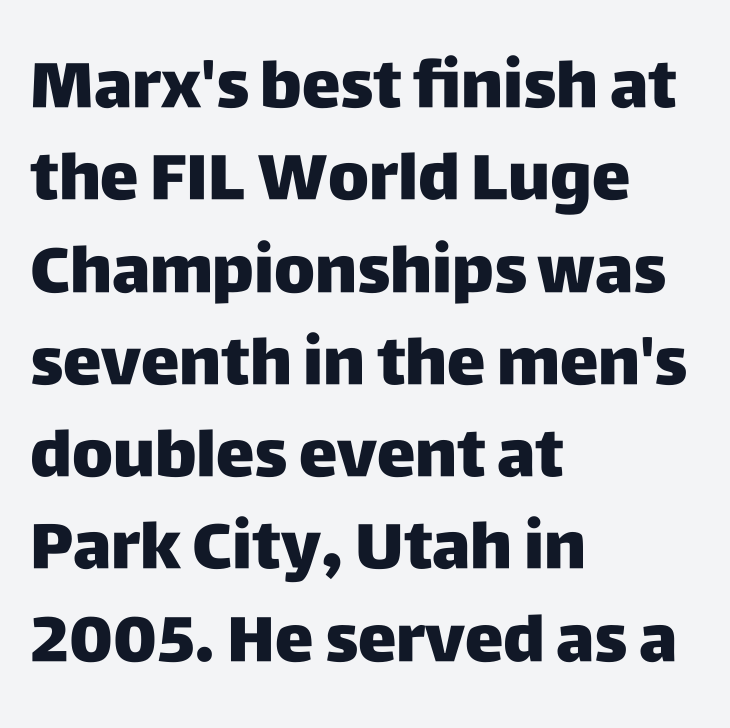
{"serif": "no", "italic": "no", "bold": "yes", "weight": "heavy", "width": "normal", "stroke_contrast": "low", "x_height": "large", "monospaced": "no", "underline": "no", "align": "left", "line_spacing": "normal", "line_spacing_ratio": 1.42, "letter_spacing": "normal", "letter_spacing_em": 0.0, "glyph_px": 65}
